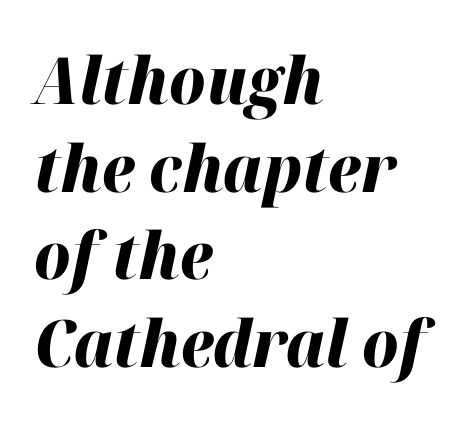
The glyphs look as if they've been sheared to an angle. Observe the ordinary spacing: letters are neighbours, not strangers. Varying glyph widths throughout — classic text-font behaviour. Plain, unruled lines of type.
